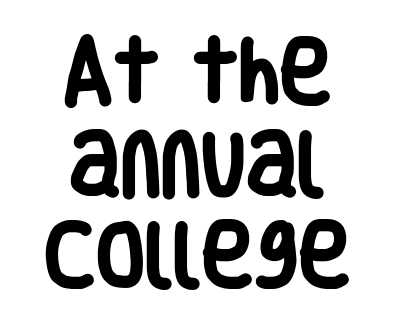
{"serif": "no", "italic": "no", "bold": "yes", "weight": "heavy", "width": "condensed", "stroke_contrast": "low", "x_height": "large", "monospaced": "no", "underline": "no", "align": "center", "line_spacing": "normal", "line_spacing_ratio": 1.29, "letter_spacing": "normal", "letter_spacing_em": 0.0, "glyph_px": 71}
